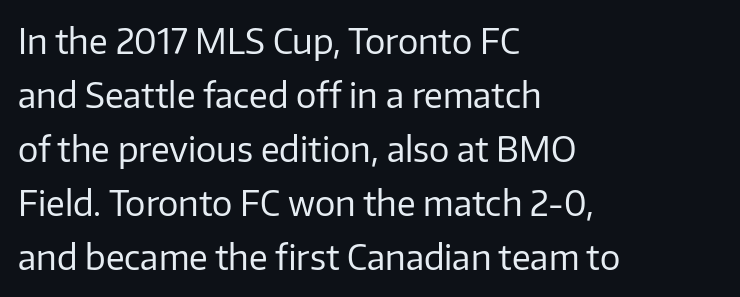
Q: Is the text bold? A: No.
Q: Is the text italic (slanted)? A: No, it is upright.
Q: Is the typeface a serif or a sans-serif typeface? A: Sans-serif.
Q: Is the text underlined? A: No.
Q: How is the paragraph aligned? A: Left-aligned.
Q: Is the spacing between letters normal or unusually wide? A: Normal.
Q: Is the spacing between lines tight, normal or loose? A: Normal.
Q: Width (condensed, normal, or wide)? A: Normal.
Q: Stroke contrast? A: Low.
Q: x-height? A: Medium.
Q: Monospaced? A: No.
